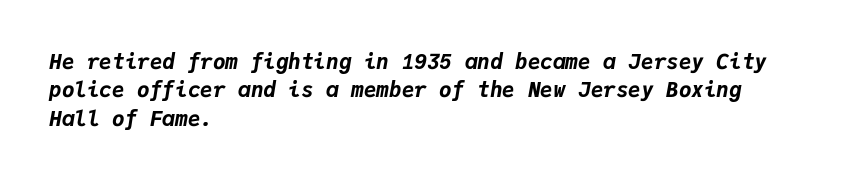
{"italic": "yes", "lean": "right", "slant_degrees": 9, "bold": "yes", "underline": "no", "align": "left", "line_spacing": "normal", "line_spacing_ratio": 1.35, "letter_spacing": "normal", "letter_spacing_em": 0.0, "glyph_px": 21}
